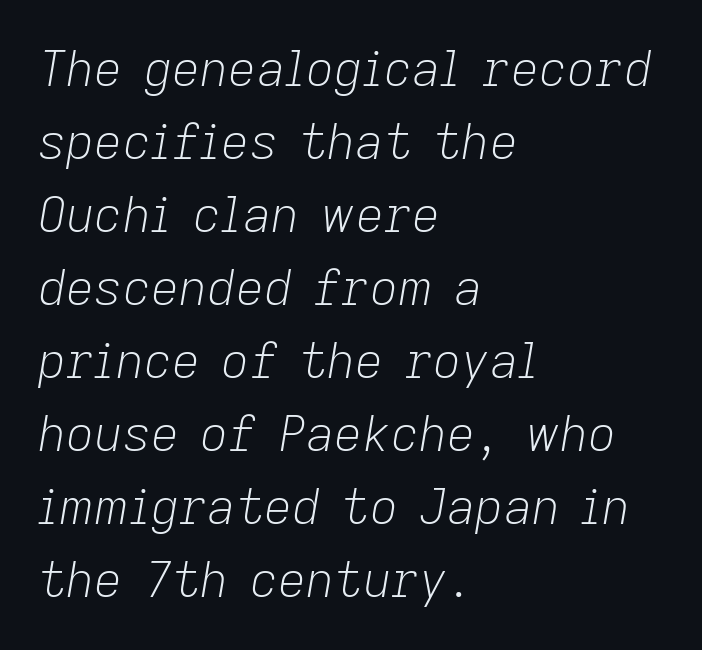
Weight: in the light-to-regular range. These lines keep a tight, regular rhythm from letter to letter. The rendering anchors every line to the left-hand side. The letters advance in unequal steps, a hallmark of proportional type.
